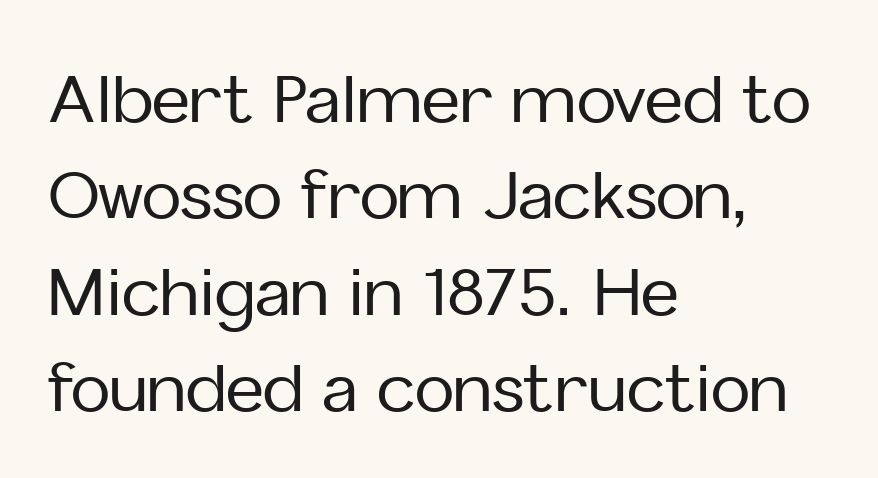
Q: Is the text italic (slanted)? A: No, it is upright.
Q: Is the typeface a serif or a sans-serif typeface? A: Sans-serif.
Q: Is the text underlined? A: No.
Q: How is the paragraph aligned? A: Left-aligned.
Q: Is the spacing between letters normal or unusually wide? A: Normal.
Q: Is the spacing between lines tight, normal or loose? A: Normal.
Q: Width (condensed, normal, or wide)? A: Normal.
Q: Stroke contrast? A: Low.
Q: x-height? A: Medium.
Q: Monospaced? A: No.
